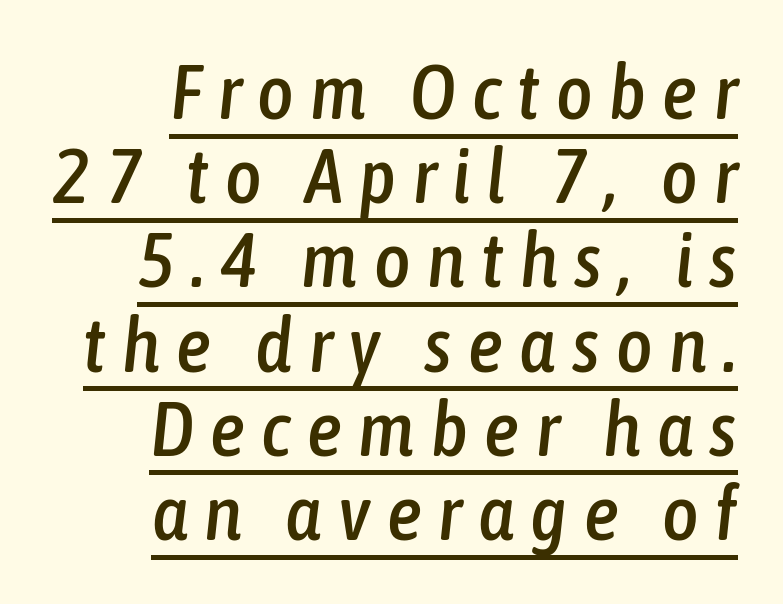
Notice how the stems are inclined rather than vertical — that's the hallmark of italics. Honestly, the underline is the first thing you notice here. One glance says dense: line gaps are narrower than usual. The setting favours the right margin, as signatures and pull-quotes sometimes do.
